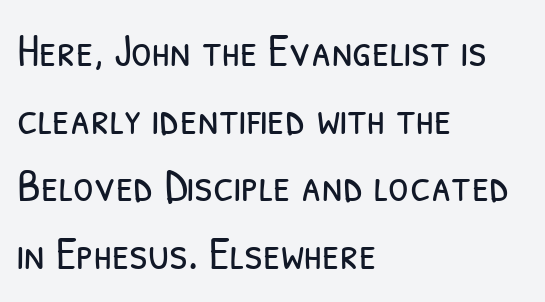
Does extra space separate the letters? No, they use regular spacing. A bare baseline throughout the passage. Leftover space on each line is placed entirely after the last word. Unbolded letterforms with no extra heft. How would I describe the line gaps? Plain and ordinary. Each letter keeps its own natural width here, so spacing adapts to shape.
